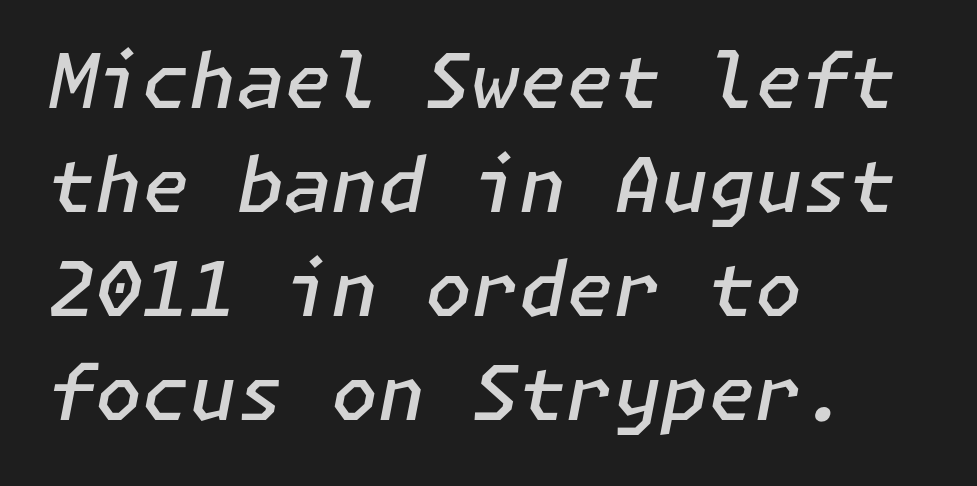
Q: Is the text bold? A: Semi-bold.
Q: Is the text italic (slanted)? A: Yes, it leans right by about 11 degrees.
Q: Is the text underlined? A: No.
Q: How is the paragraph aligned? A: Left-aligned.
Q: Is the spacing between letters normal or unusually wide? A: Normal.
Q: Is the spacing between lines tight, normal or loose? A: Normal.
Q: Width (condensed, normal, or wide)? A: Normal.
Q: Stroke contrast? A: Low.
Q: x-height? A: Medium.
